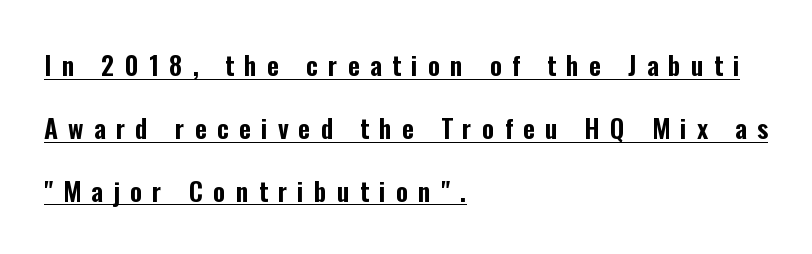
Emphasis is given by a line drawn under the lettering. This sample uses an upright cut, with every glyph sitting square on the baseline. One glance says open: line gaps are wider than usual. A typesetter would call this heavily tracked-out type. Short and long lines alike share a common starting point at left.
